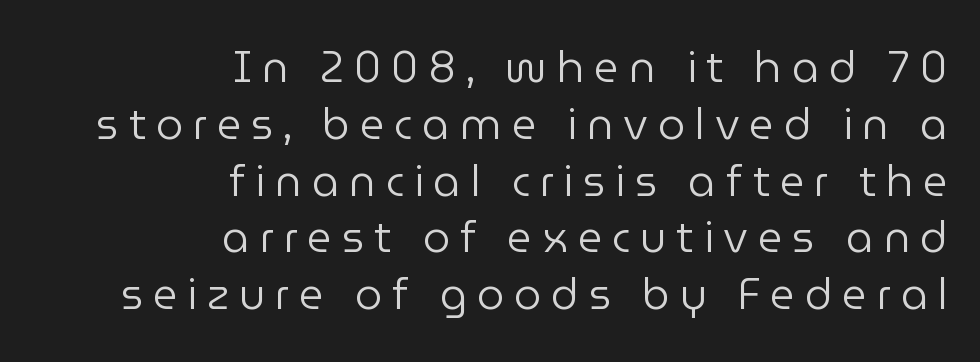
{"serif": "no", "italic": "no", "bold": "no", "weight": "regular", "width": "normal", "stroke_contrast": "low", "x_height": "medium", "monospaced": "no", "underline": "no", "align": "right", "line_spacing": "normal", "line_spacing_ratio": 1.32, "letter_spacing": "wide", "letter_spacing_em": 0.23, "glyph_px": 43}
